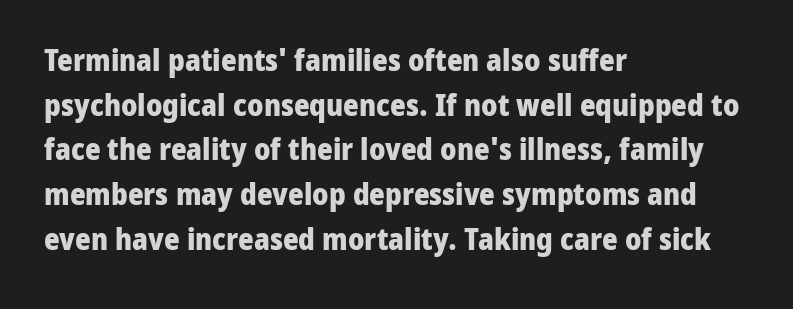
Q: Is the text bold? A: Yes.
Q: Is the text italic (slanted)? A: No, it is upright.
Q: Is the typeface a serif or a sans-serif typeface? A: Sans-serif.
Q: Is the text underlined? A: No.
Q: How is the paragraph aligned? A: Left-aligned.
Q: Is the spacing between letters normal or unusually wide? A: Normal.
Q: Is the spacing between lines tight, normal or loose? A: Normal.
Q: Width (condensed, normal, or wide)? A: Normal.
Q: Stroke contrast? A: Low.
Q: x-height? A: Medium.
Q: Monospaced? A: No.
